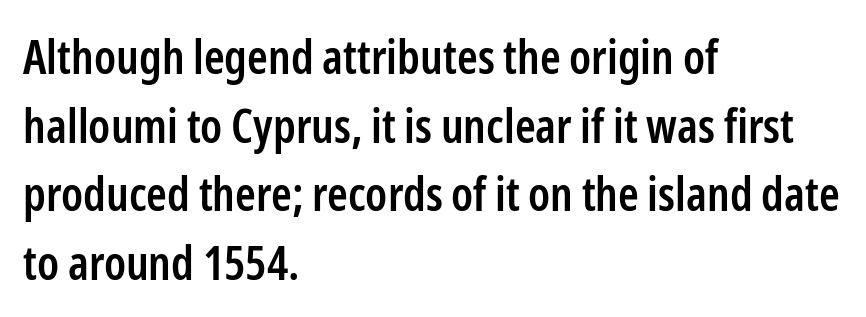
The image shows 47 px semibold, condensed sans-serif type, upright; set left-aligned, normal line spacing (1.46x), normal letter spacing, not underlined; low stroke contrast and a medium x-height.
